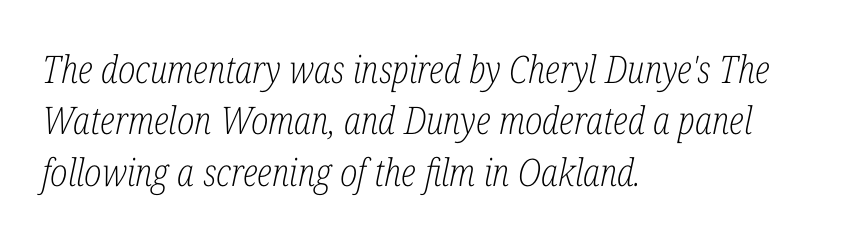
The image shows 38 px light, condensed serif type, italic (leaning right); set left-aligned, normal line spacing (1.35x), normal letter spacing, not underlined; low stroke contrast and a medium x-height.
